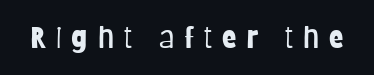
Q: Is the text bold? A: No.
Q: Is the text italic (slanted)? A: No, it is upright.
Q: Is the typeface a serif or a sans-serif typeface? A: Sans-serif.
Q: Is the text underlined? A: No.
Q: Is the spacing between letters normal or unusually wide? A: Unusually wide.
Q: Width (condensed, normal, or wide)? A: Condensed.
Q: Stroke contrast? A: Low.
Q: x-height? A: Large.
Q: Monospaced? A: No.
